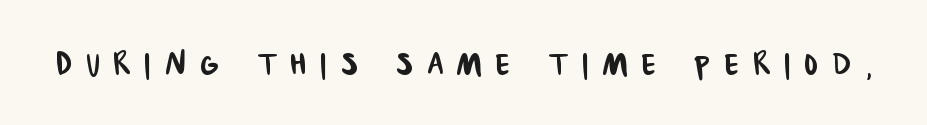
{"serif": "no", "width": "condensed", "stroke_contrast": "low", "x_height": "large", "monospaced": "no", "underline": "no", "letter_spacing": "wide", "letter_spacing_em": 0.33, "glyph_px": 42}
